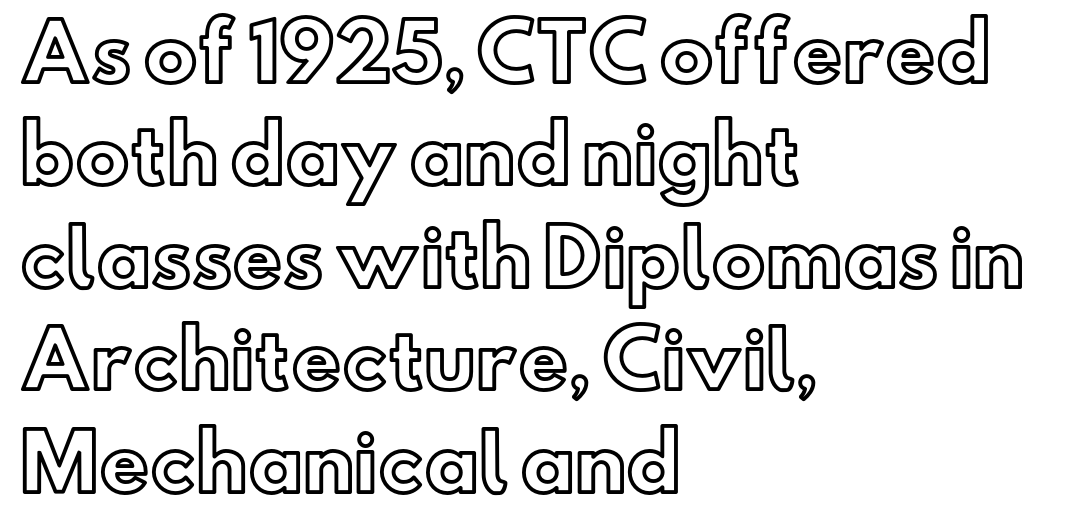
Descender tails drop into unmarked territory. Unlike italic type, these characters show no tilt at all. The ragged edge is on the right, which tells us the setting is flush left. This block has exactly the height ordinary leading produces. Proportional: the letters do not fall into vertical columns.
